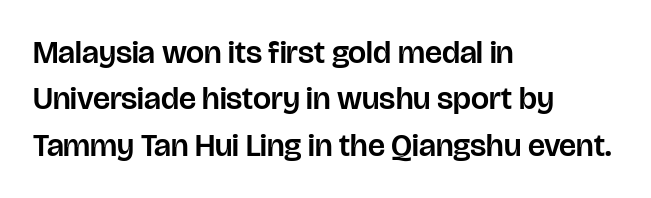
The image shows 32 px sans-serif type, upright; set left-aligned, normal line spacing (1.45x), normal letter spacing, not underlined; low stroke contrast and a large x-height.
